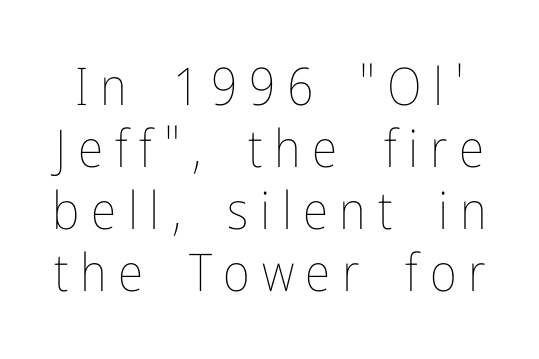
The strokes carry an ordinary text weight at most. These lines have a slow, spaced-out rhythm from letter to letter. Descenders hang freely into open space. The specimen reads as upright at a glance. These lines are rendered in a variable-pitch font.
